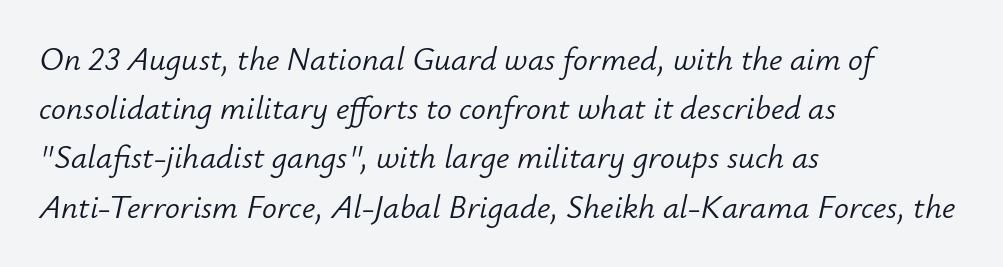
Does the copy run flush right? No — it runs flush left. In terms of leading, this rendering sits right in the middle. The text carries the slant typical of an italic or oblique font. These lines are rendered in a variable-pitch font.
